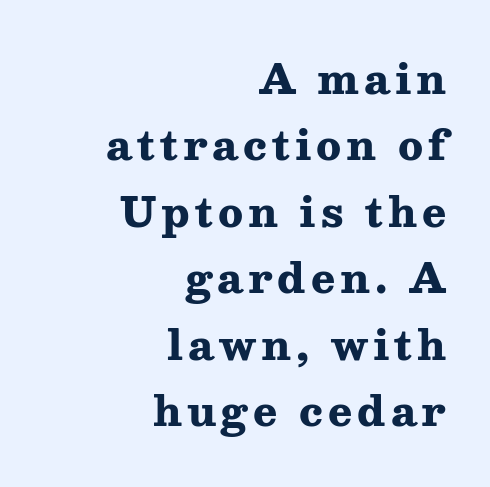
Q: Is the text bold? A: Yes.
Q: Is the text italic (slanted)? A: No, it is upright.
Q: Is the typeface a serif or a sans-serif typeface? A: Serif.
Q: Is the text underlined? A: No.
Q: How is the paragraph aligned? A: Right-aligned.
Q: Is the spacing between lines tight, normal or loose? A: Normal.
Q: Width (condensed, normal, or wide)? A: Wide.
Q: Stroke contrast? A: Medium.
Q: x-height? A: Medium.
Q: Monospaced? A: No.
